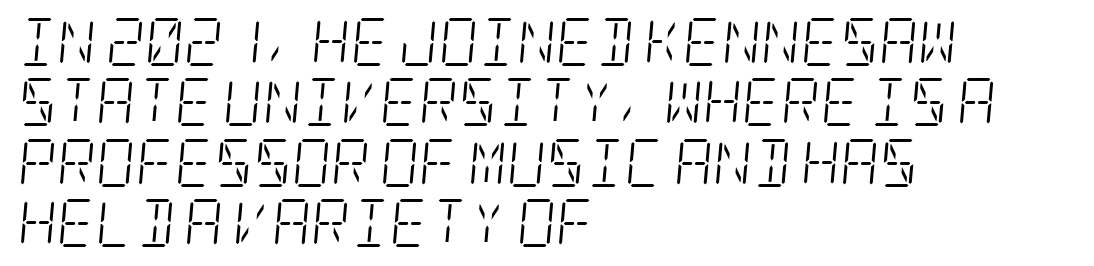
The image shows 48 px light, condensed serif type, italic (leaning right); set left-aligned, normal line spacing (1.26x), normal letter spacing, not underlined; low stroke contrast and a large x-height.
